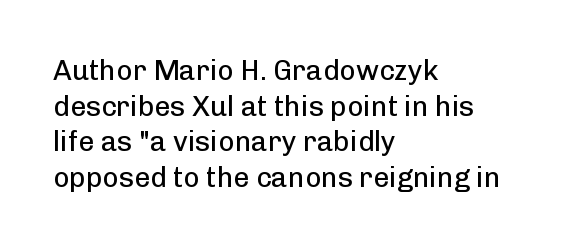
The image shows 28 px regular-weight sans-serif type, upright; set left-aligned, normal line spacing (1.27x), normal letter spacing, not underlined; low stroke contrast and a medium x-height.
